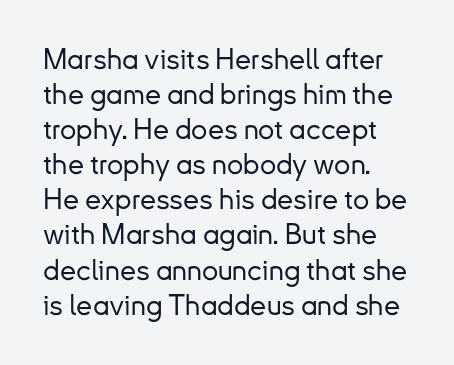
The image shows 29 px sans-serif type, upright; set left-aligned, line spacing 1.21x, normal letter spacing, not underlined; low stroke contrast and a small x-height.
